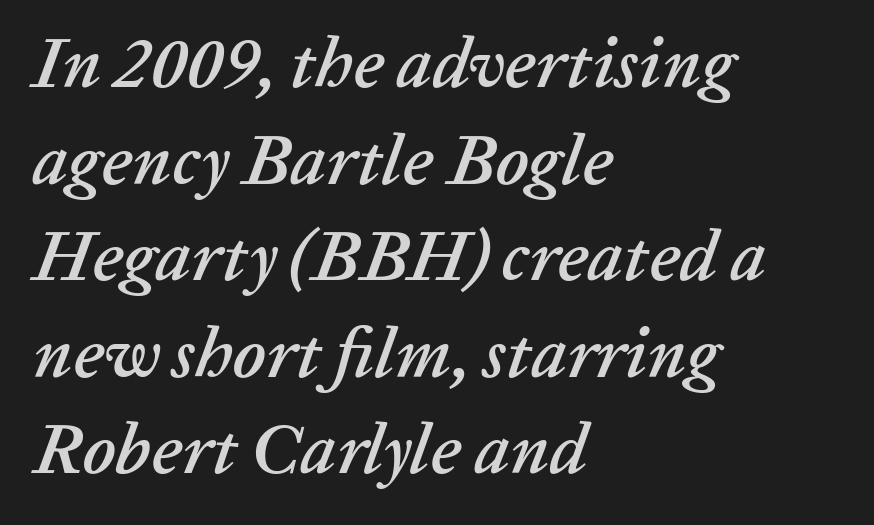
The block of text has a typical density, with ordinary space between rows. The letterforms sit shoulder to shoulder at normal distance. Here the designer chose a conventional face with non-uniform glyph widths. There's an unmistakable incline to the writing here. Which margin do the lines hug? The left one — the right edge is uneven. Descenders are the only things crossing below the line.
